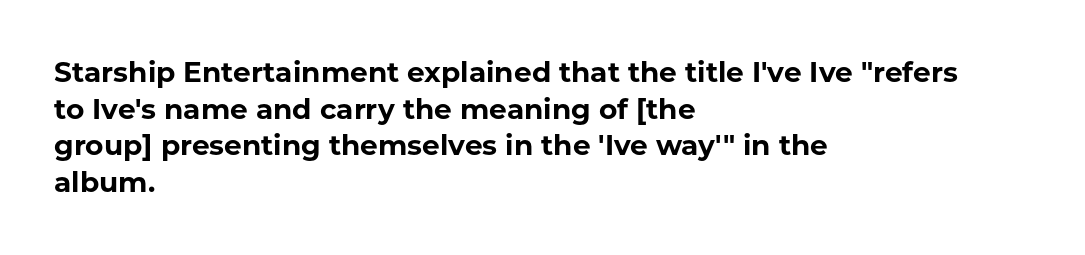
Compared with typical paragraphs, the rows here are spaced about the same. Is this a fixed-width face? No — the glyphs have proportional, varying widths. The line texture is even and compact thanks to regular tracking. Each glyph is drawn with heavy, bold strokes.
